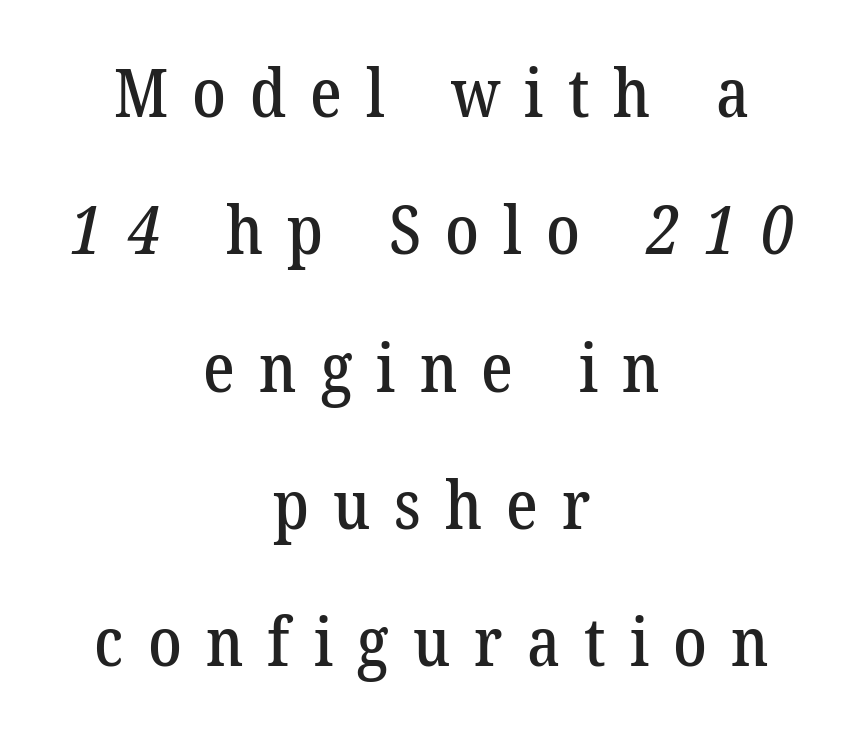
Any mark beneath the type? The region is blank. Looks like regular typesetting: each glyph gets only the width it needs. The face used here is rendered with a markedly widened letterfit. The type family on display is of the serif kind. The designer dialed line spacing up above the default.
